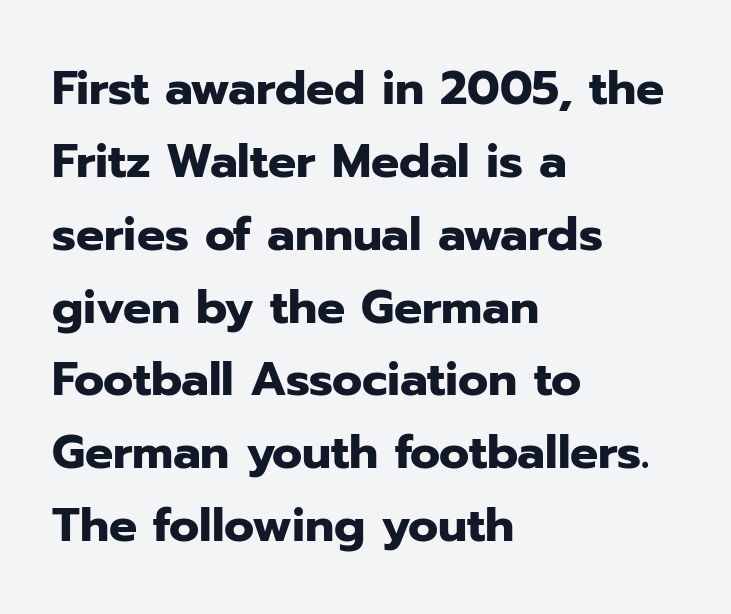
Typeset ragged right — the left edge is the straight one. Anything drawn beneath the words? Only blank space. I'd call this a sans setting — the letters go barefoot. Weight: bold. Here the designer chose a conventional face with non-uniform glyph widths.
